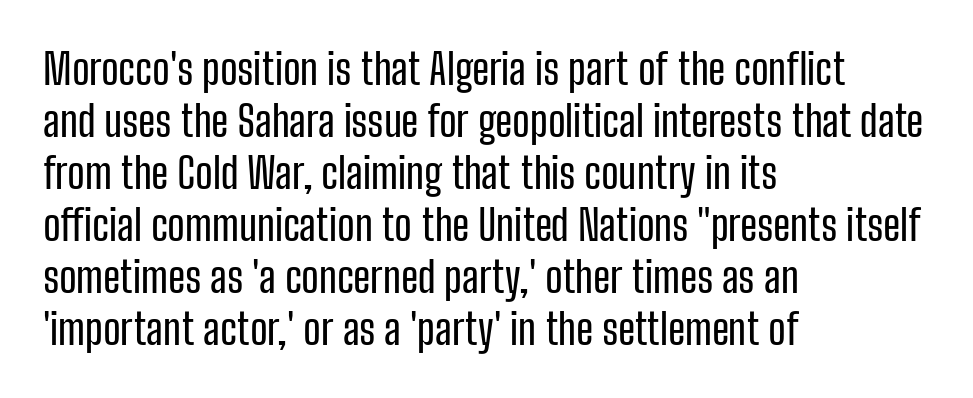
{"serif": "no", "italic": "no", "width": "condensed", "stroke_contrast": "low", "x_height": "medium", "monospaced": "no", "underline": "no", "align": "left", "line_spacing_ratio": 1.24, "letter_spacing": "normal", "letter_spacing_em": 0.0, "glyph_px": 42}
